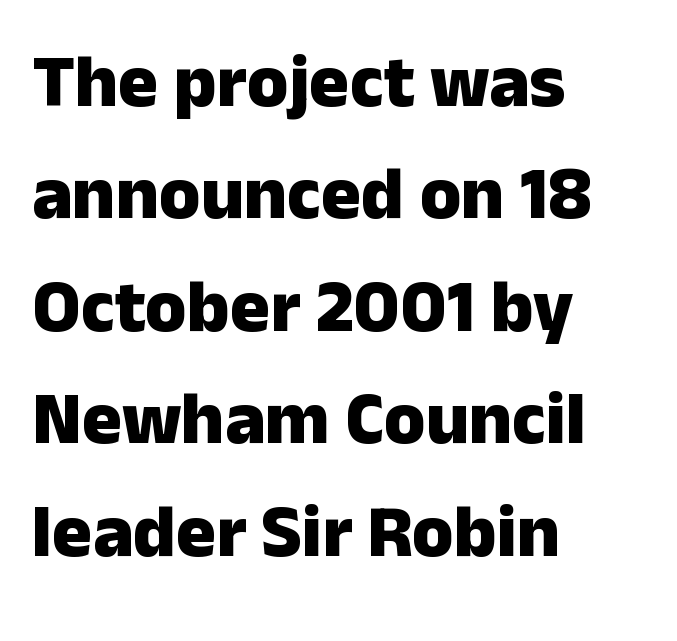
{"serif": "no", "italic": "no", "bold": "yes", "weight": "heavy", "width": "normal", "stroke_contrast": "low", "x_height": "medium", "monospaced": "no", "underline": "no", "align": "left", "line_spacing": "normal", "line_spacing_ratio": 1.5, "letter_spacing": "normal", "letter_spacing_em": 0.0, "glyph_px": 75}
